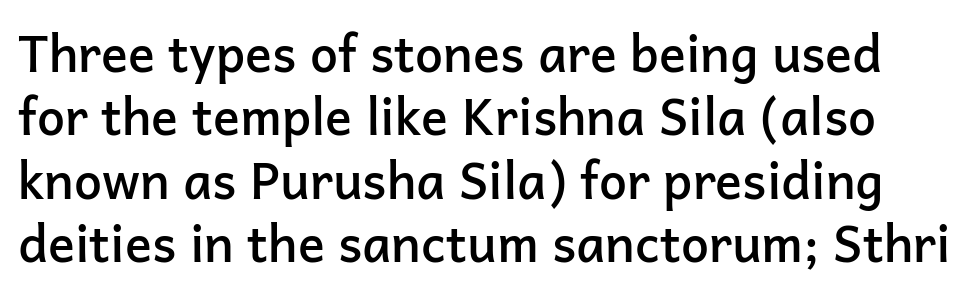
Q: Is the text bold? A: Semi-bold.
Q: Is the text italic (slanted)? A: No, it is upright.
Q: Is the typeface a serif or a sans-serif typeface? A: Sans-serif.
Q: Is the text underlined? A: No.
Q: Is the spacing between letters normal or unusually wide? A: Normal.
Q: Is the spacing between lines tight, normal or loose? A: Normal.
Q: Width (condensed, normal, or wide)? A: Normal.
Q: Stroke contrast? A: Low.
Q: x-height? A: Medium.
Q: Monospaced? A: No.
